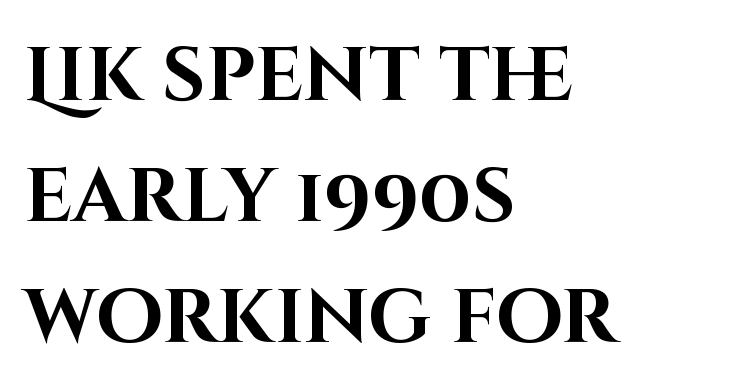
{"serif": "no", "italic": "no", "bold": "yes", "weight": "bold", "width": "normal", "stroke_contrast": "high", "x_height": "large", "monospaced": "no", "underline": "no", "align": "left", "line_spacing": "normal", "line_spacing_ratio": 1.59, "letter_spacing": "normal", "letter_spacing_em": 0.0, "glyph_px": 76}
